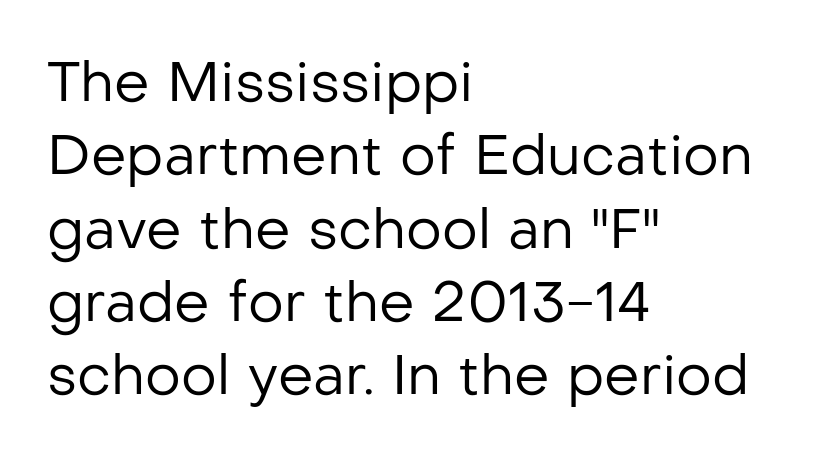
Descenders hang freely into open space. Each letter keeps its own natural width here, so spacing adapts to shape. No letter is thick-stroked: the sample isn't bold. Posture: upright roman.
